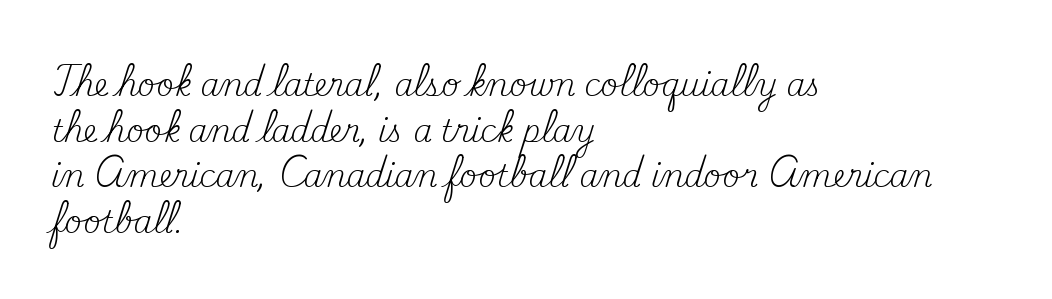
The typeface has the unassuming heft of standard copy or less. Note the varied advance widths — an 'i' is clearly narrower than an 'm'. The typesetter chose a ragged-right arrangement here. Tracking value appears to be zero — textbook default spacing.
